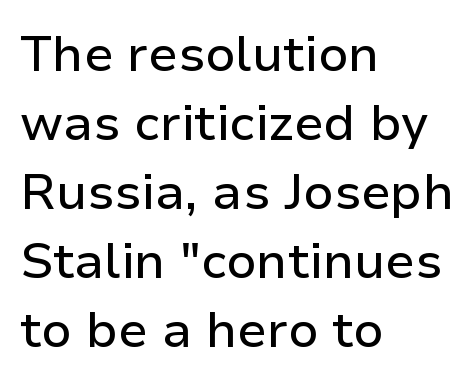
The image shows 50 px sans-serif type, upright; set left-aligned, normal line spacing (1.38x), normal letter spacing, not underlined; low stroke contrast and a medium x-height.
